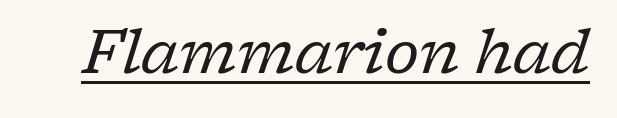
Q: Is the text bold? A: No.
Q: Is the text italic (slanted)? A: Yes, it leans right by about 17 degrees.
Q: Is the typeface a serif or a sans-serif typeface? A: Serif.
Q: Is the text underlined? A: Yes.
Q: Is the spacing between letters normal or unusually wide? A: Normal.
Q: Width (condensed, normal, or wide)? A: Normal.
Q: Stroke contrast? A: Low.
Q: x-height? A: Medium.
Q: Monospaced? A: No.
